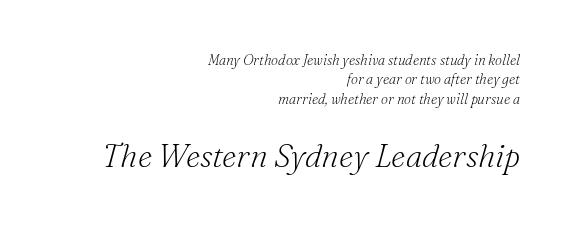
Q: Is the text bold? A: No.
Q: Is the text italic (slanted)? A: Yes, it leans right by about 16 degrees.
Q: Is the typeface a serif or a sans-serif typeface? A: Serif.
Q: Is the text underlined? A: No.
Q: How is the paragraph aligned? A: Right-aligned.
Q: Is the spacing between letters normal or unusually wide? A: Normal.
Q: Is the spacing between lines tight, normal or loose? A: Normal.
Q: Which block of text is set in a larger size, the first (top) or the second (bottom)? A: The second (bottom) one.
Q: Width (condensed, normal, or wide)? A: Normal.
Q: Stroke contrast? A: Medium.
Q: x-height? A: Small.
Q: Monospaced? A: No.
